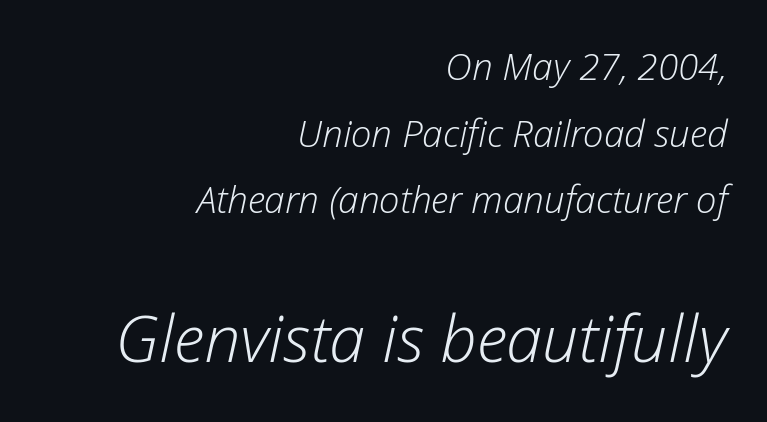
Underline: absent. A student would call this right alignment; a typographer would say flush right, rag left. Is the lower block the larger one? Yes — the lower block carries the bigger type. This reads as an unemphasized weight, regular at the heaviest. A typesetter would mark this as italic.
